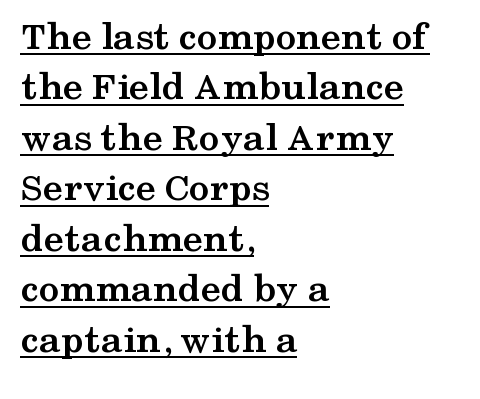
{"serif": "yes", "italic": "no", "bold": "yes", "weight": "semibold", "width": "wide", "stroke_contrast": "medium", "x_height": "medium", "monospaced": "no", "underline": "yes", "align": "left", "line_spacing_ratio": 1.23, "letter_spacing": "normal", "letter_spacing_em": 0.0, "glyph_px": 41}
